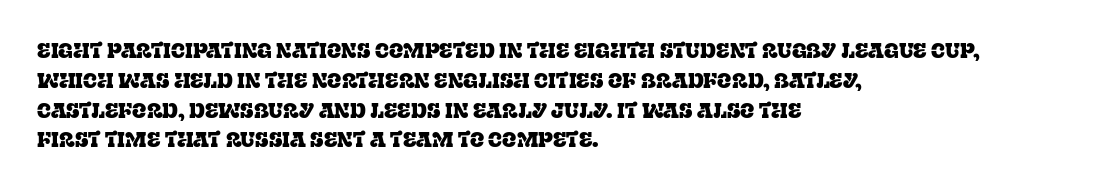
Q: Is the text italic (slanted)? A: No, it is upright.
Q: Is the text underlined? A: No.
Q: How is the paragraph aligned? A: Left-aligned.
Q: Is the spacing between letters normal or unusually wide? A: Normal.
Q: Is the spacing between lines tight, normal or loose? A: Normal.
